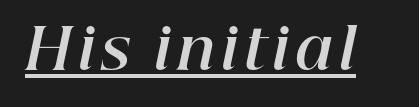
Q: Is the text bold? A: Yes.
Q: Is the text italic (slanted)? A: Yes, it leans right by about 12 degrees.
Q: Is the text underlined? A: Yes.
Q: Width (condensed, normal, or wide)? A: Normal.
Q: Stroke contrast? A: High.
Q: x-height? A: Medium.
Q: Monospaced? A: No.
